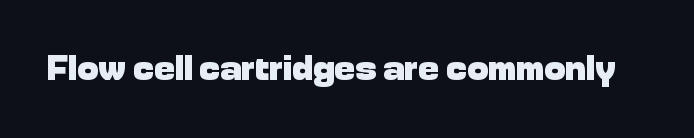
{"serif": "no", "italic": "no", "bold": "yes", "weight": "heavy", "width": "normal", "stroke_contrast": "low", "x_height": "medium", "monospaced": "no", "underline": "no", "letter_spacing": "normal", "letter_spacing_em": 0.0, "glyph_px": 35}
